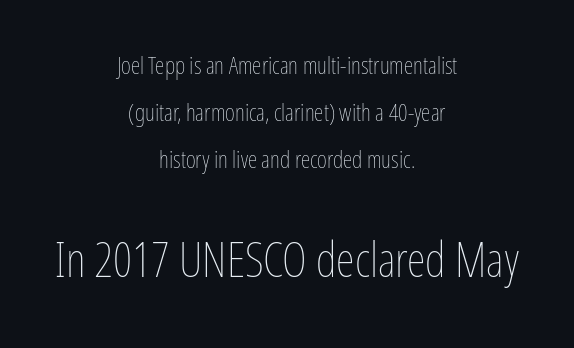
The image shows 48 px thin, condensed type, upright; set centered, loose line spacing (1.96x), normal letter spacing, not underlined; the second (bottom) block is 2.0x larger; low stroke contrast and a medium x-height.
